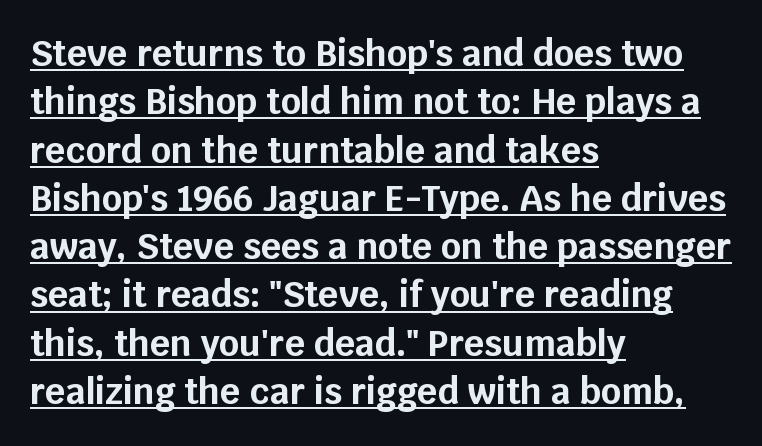
Weight: bold. In terms of letterform style, serifs are entirely absent. Nope, not italic — everything's standing straight. The rag falls on the right side of this text block. The passage shown is underscored from start to finish. This block has exactly the height ordinary leading produces.
